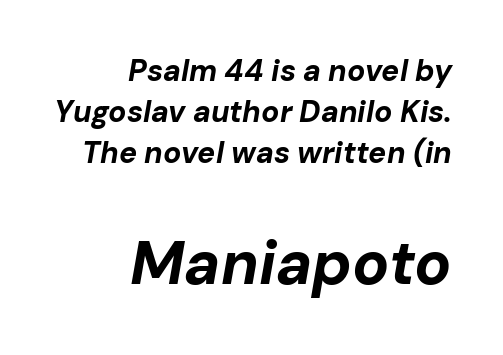
Horizontal bands of white between lines are of average thickness. The emphasis by scale lands on block number two, below. Heft: maximum for text — a bold. Notice how the stems are inclined rather than vertical — that's the hallmark of italics. Note the varied advance widths — an 'i' is clearly narrower than an 'm'. A bare baseline throughout the passage.
